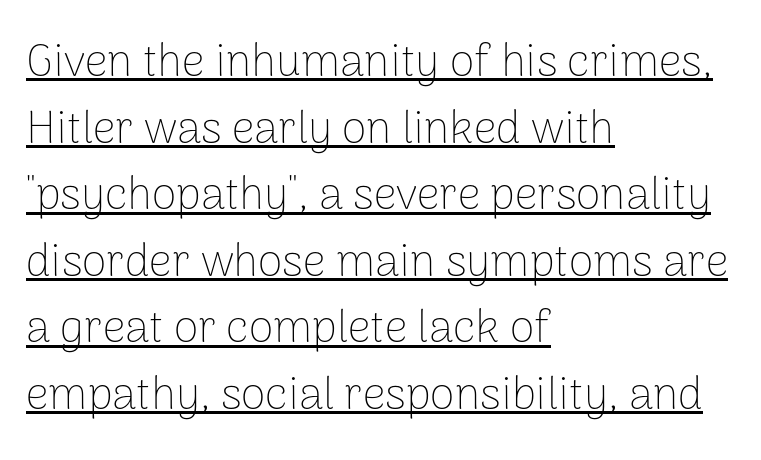
Do the characters align in a grid? No, the font is proportional. Each new line begins a customary step beneath the previous one. A light-to-regular cut is what we see here. The compositor pushed each line to the left boundary. Descenders here cross a horizontal rule under the line. Are there feet on the stems? There aren't — it's a sans.
